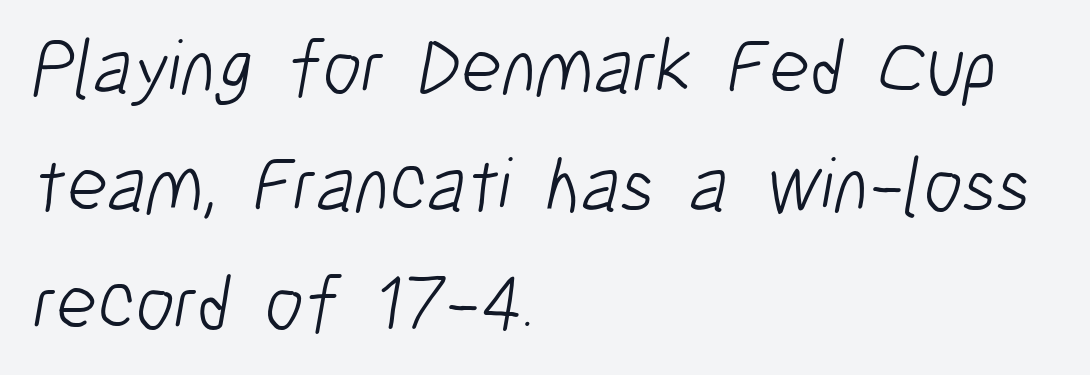
Q: Is the text bold? A: No.
Q: Is the typeface a serif or a sans-serif typeface? A: Sans-serif.
Q: Is the text underlined? A: No.
Q: How is the paragraph aligned? A: Left-aligned.
Q: Is the spacing between letters normal or unusually wide? A: Normal.
Q: Is the spacing between lines tight, normal or loose? A: Normal.
Q: Width (condensed, normal, or wide)? A: Condensed.
Q: Stroke contrast? A: Low.
Q: x-height? A: Medium.
Q: Monospaced? A: No.
